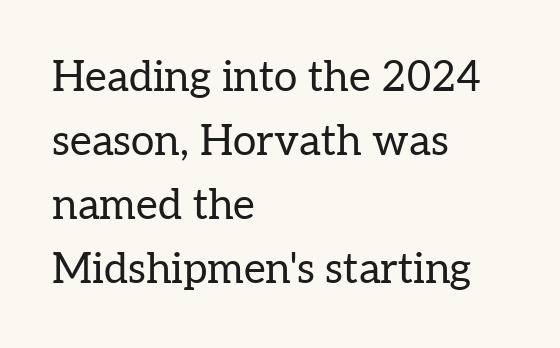
The image shows 42 px regular-weight serif type, upright; set left-aligned, normal line spacing (1.52x), normal letter spacing, not underlined; low stroke contrast and a medium x-height.
